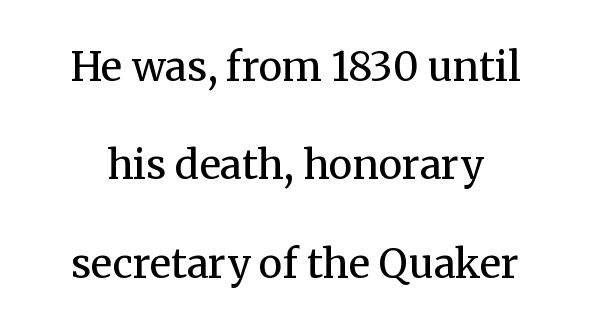
Q: Is the text bold? A: No.
Q: Is the text italic (slanted)? A: No, it is upright.
Q: Is the typeface a serif or a sans-serif typeface? A: Serif.
Q: Is the text underlined? A: No.
Q: Is the spacing between letters normal or unusually wide? A: Normal.
Q: Is the spacing between lines tight, normal or loose? A: Loose.
Q: Width (condensed, normal, or wide)? A: Normal.
Q: Stroke contrast? A: Medium.
Q: x-height? A: Medium.
Q: Monospaced? A: No.
